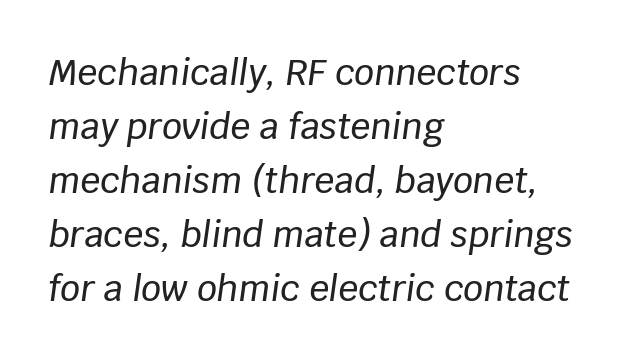
The font's italic variant was chosen for this text. These lines are set flush left with a ragged right edge. Check under the words: just untouched page. The rendering keeps characters at their native spacing. Leading: standard. Character widths vary here, with narrow letters taking less room than wide ones.
